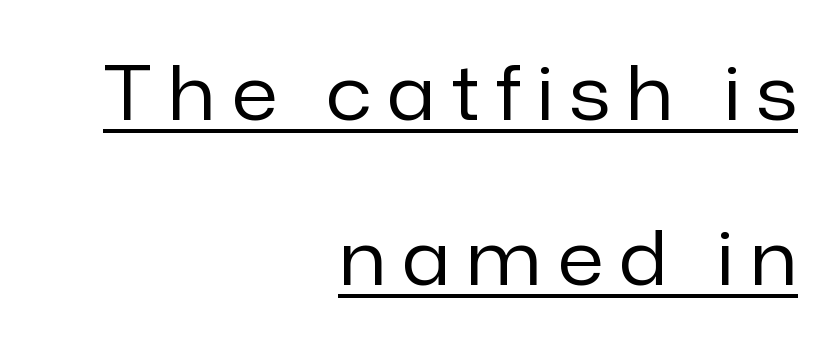
Q: Is the text bold? A: No.
Q: Is the text italic (slanted)? A: No, it is upright.
Q: Is the typeface a serif or a sans-serif typeface? A: Sans-serif.
Q: Is the text underlined? A: Yes.
Q: How is the paragraph aligned? A: Right-aligned.
Q: Is the spacing between letters normal or unusually wide? A: Unusually wide.
Q: Is the spacing between lines tight, normal or loose? A: Loose.
Q: Width (condensed, normal, or wide)? A: Normal.
Q: Stroke contrast? A: Low.
Q: x-height? A: Medium.
Q: Monospaced? A: No.
